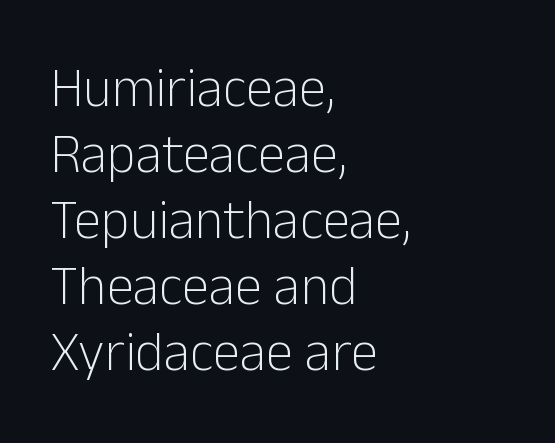
{"serif": "no", "italic": "no", "bold": "no", "weight": "light", "width": "normal", "stroke_contrast": "low", "x_height": "medium", "monospaced": "no", "underline": "no", "align": "left", "line_spacing_ratio": 1.2, "letter_spacing": "normal", "letter_spacing_em": 0.0, "glyph_px": 55}
